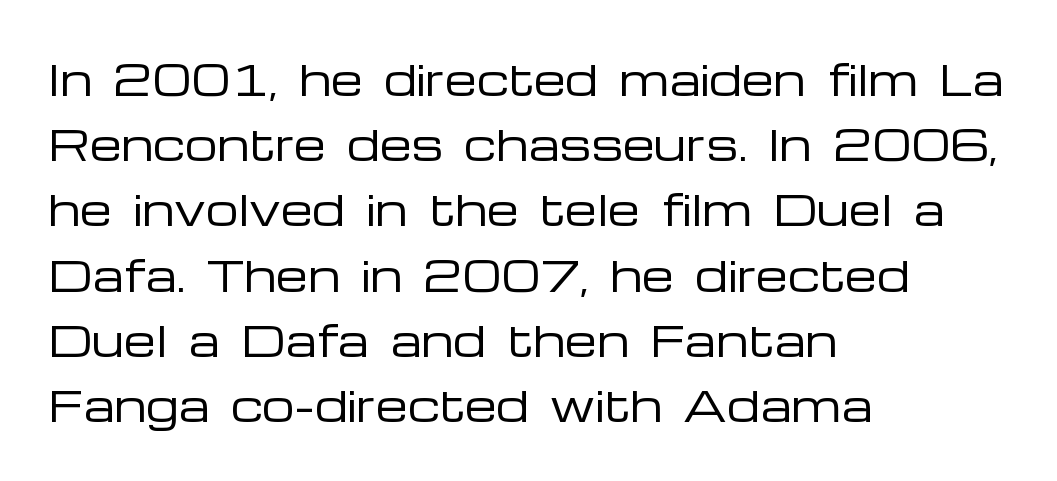
The image shows 41 px regular-weight, wide sans-serif type, upright; set left-aligned, normal line spacing (1.59x), normal letter spacing, not underlined; low stroke contrast and a medium x-height.
